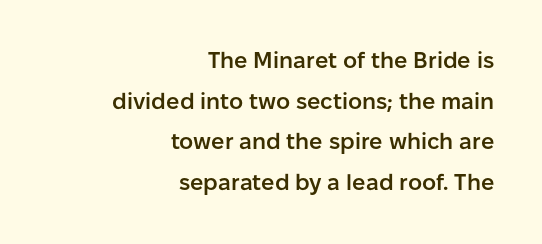
{"italic": "no", "bold": "semi", "underline": "no", "align": "right", "line_spacing_ratio": 1.85, "letter_spacing": "normal", "letter_spacing_em": 0.0, "glyph_px": 22}
